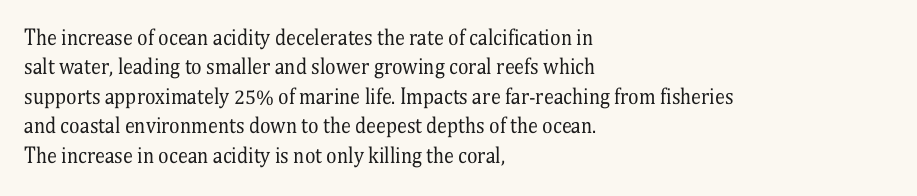
{"italic": "no", "bold": "no", "underline": "no", "align": "left", "line_spacing": "normal", "line_spacing_ratio": 1.47, "letter_spacing": "normal", "letter_spacing_em": 0.0, "glyph_px": 20}
